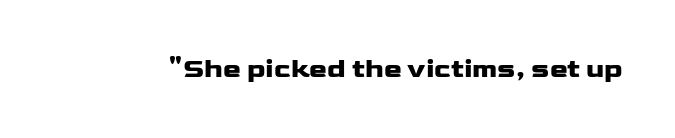
Q: Is the text bold? A: Yes.
Q: Is the text italic (slanted)? A: No, it is upright.
Q: Is the text underlined? A: No.
Q: Is the spacing between letters normal or unusually wide? A: Normal.
